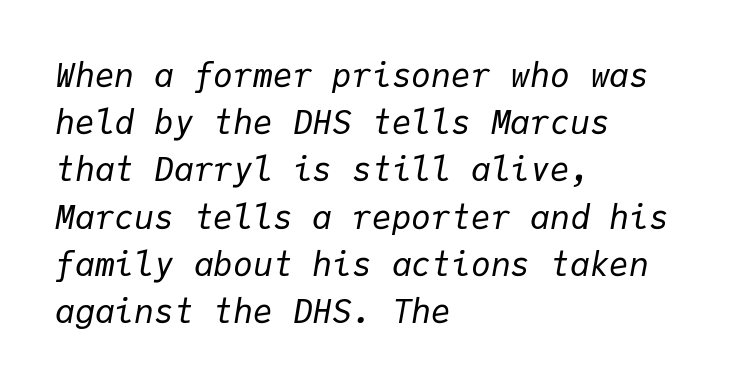
{"italic": "yes", "lean": "right", "slant_degrees": 9, "bold": "no", "weight": "regular", "width": "normal", "stroke_contrast": "low", "x_height": "medium", "monospaced": "yes", "underline": "no", "align": "left", "line_spacing": "normal", "line_spacing_ratio": 1.43, "letter_spacing": "normal", "letter_spacing_em": 0.0, "glyph_px": 33}
